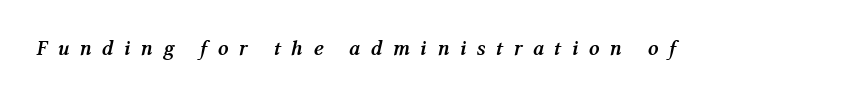
Q: Is the text bold? A: Yes.
Q: Is the text italic (slanted)? A: Yes, it leans right by about 12 degrees.
Q: Is the text underlined? A: No.
Q: Is the spacing between letters normal or unusually wide? A: Unusually wide.
